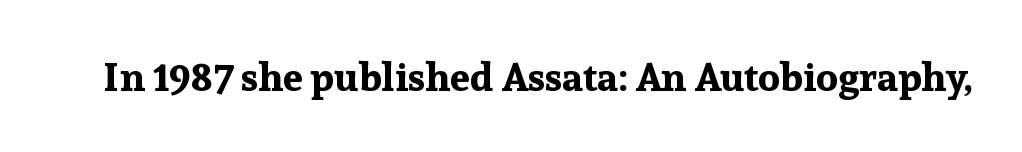
The image shows 40 px bold serif type, upright; set normal letter spacing, not underlined; low stroke contrast and a medium x-height.
